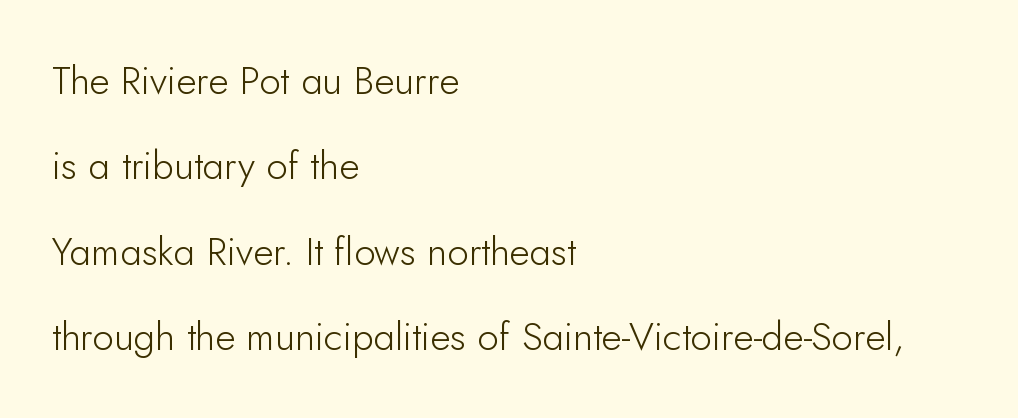
The image shows 39 px light sans-serif type, upright; set left-aligned, loose line spacing (2.19x), normal letter spacing, not underlined; low stroke contrast and a small x-height.
